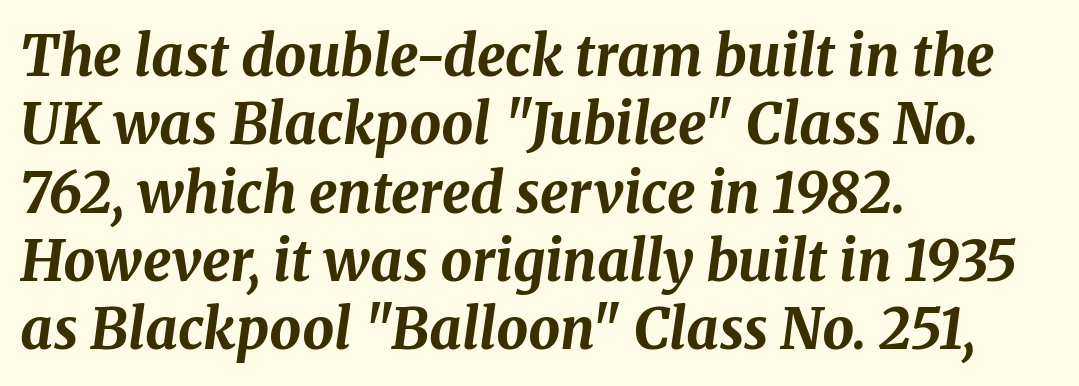
{"italic": "yes", "lean": "right", "slant_degrees": 8, "bold": "yes", "weight": "bold", "width": "normal", "stroke_contrast": "medium", "x_height": "medium", "monospaced": "no", "underline": "no", "align": "left", "line_spacing_ratio": 1.22, "letter_spacing": "normal", "letter_spacing_em": 0.0, "glyph_px": 56}
